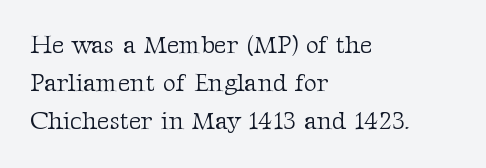
{"italic": "no", "bold": "no", "underline": "no", "align": "left", "line_spacing": "normal", "line_spacing_ratio": 1.53, "letter_spacing": "normal", "letter_spacing_em": 0.0, "glyph_px": 25}
